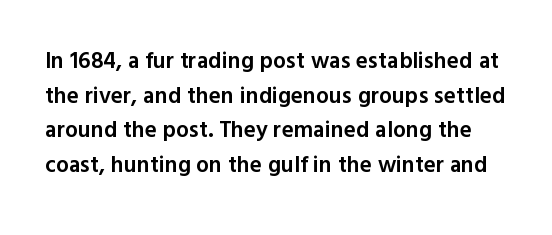
The image shows 23 px text type, upright; set normal line spacing (1.51x), normal letter spacing, not underlined.
